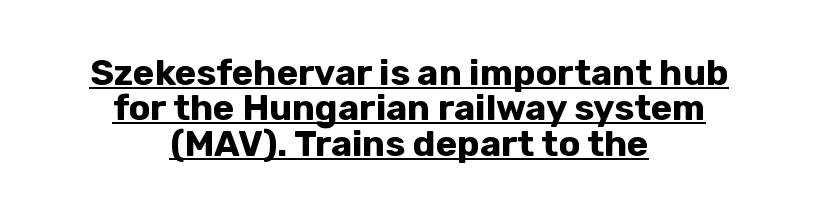
These characters rest on top of a visible drawn line. Nobody touched the tracking dial on this one. It's the straight-up-and-down kind of type. Do the characters align in a grid? No, the font is proportional. Typesetter's note: full bold, strokes at maximum text heaviness.
